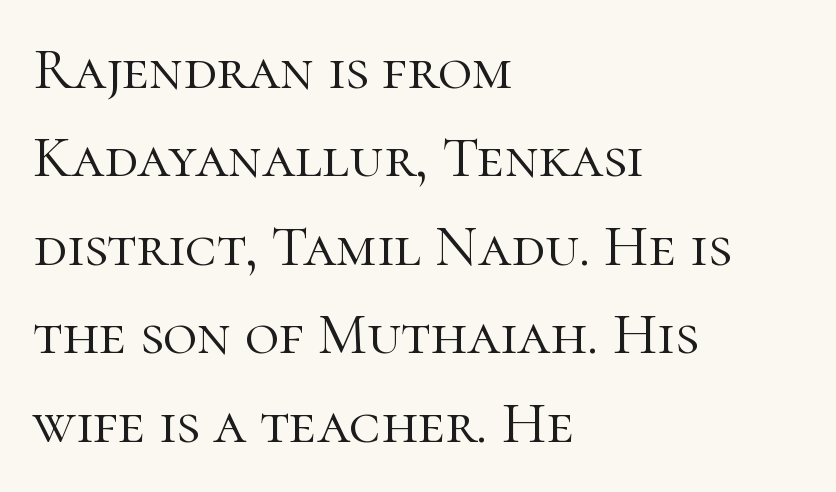
{"serif": "yes", "italic": "no", "bold": "no", "weight": "light", "width": "normal", "stroke_contrast": "high", "x_height": "medium", "monospaced": "no", "underline": "no", "align": "left", "line_spacing": "normal", "line_spacing_ratio": 1.5, "letter_spacing": "normal", "letter_spacing_em": 0.0, "glyph_px": 59}
